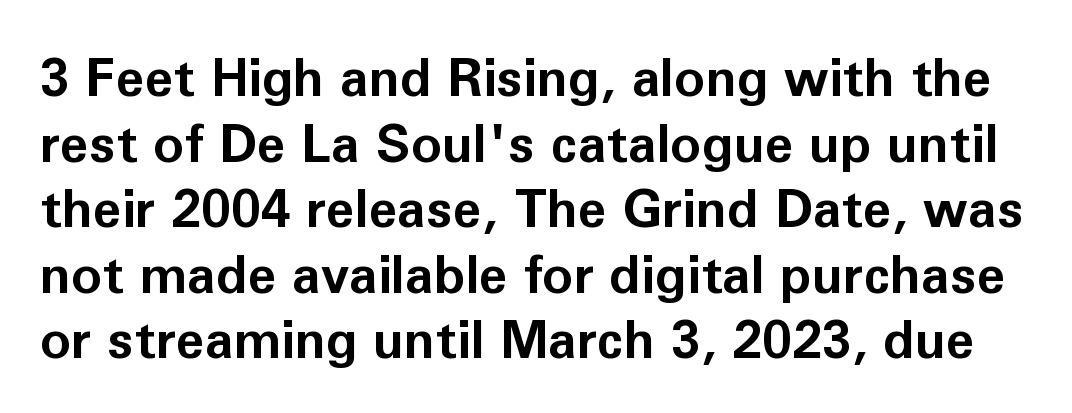
Q: Is the text bold? A: Yes.
Q: Is the text italic (slanted)? A: No, it is upright.
Q: Is the typeface a serif or a sans-serif typeface? A: Sans-serif.
Q: Is the text underlined? A: No.
Q: Is the spacing between letters normal or unusually wide? A: Normal.
Q: Is the spacing between lines tight, normal or loose? A: Normal.
Q: Width (condensed, normal, or wide)? A: Normal.
Q: Stroke contrast? A: Low.
Q: x-height? A: Medium.
Q: Monospaced? A: No.
